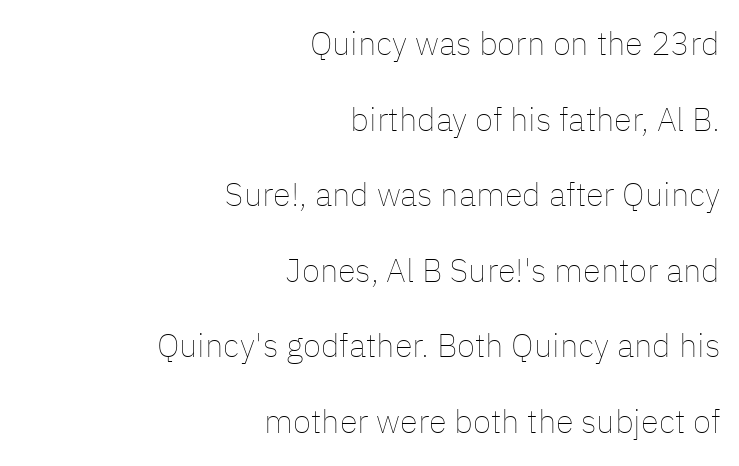
Quick note: interline space is abundant. Descender tails drop into unmarked territory. Stroke mass is kept to a normal reading level or below. Each letter keeps its own natural width here, so spacing adapts to shape.
